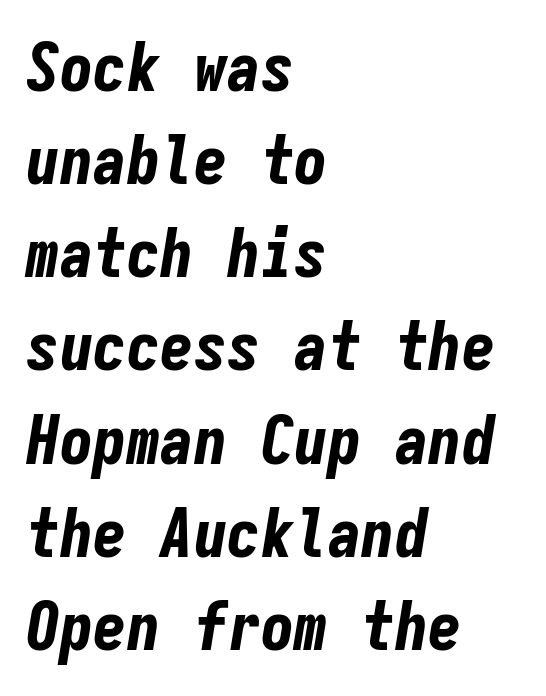
The image shows 67 px bold, condensed type, italic (leaning right), monospaced; set left-aligned, normal line spacing (1.39x), normal letter spacing, not underlined; low stroke contrast and a medium x-height.
